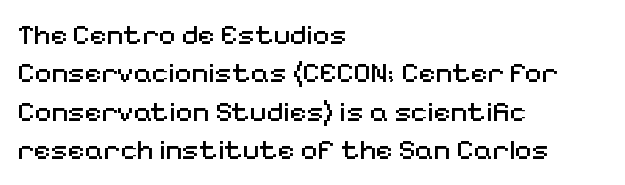
The image shows 29 px regular-weight sans-serif type, upright; set left-aligned, normal line spacing (1.32x), normal letter spacing, not underlined; medium stroke contrast and a medium x-height.
